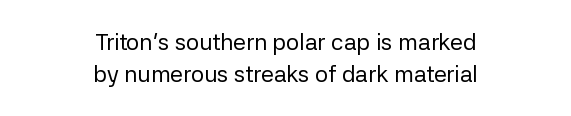
Q: Is the text bold? A: No.
Q: Is the text italic (slanted)? A: No, it is upright.
Q: Is the text underlined? A: No.
Q: How is the paragraph aligned? A: Centered.
Q: Is the spacing between letters normal or unusually wide? A: Normal.
Q: Is the spacing between lines tight, normal or loose? A: Normal.
